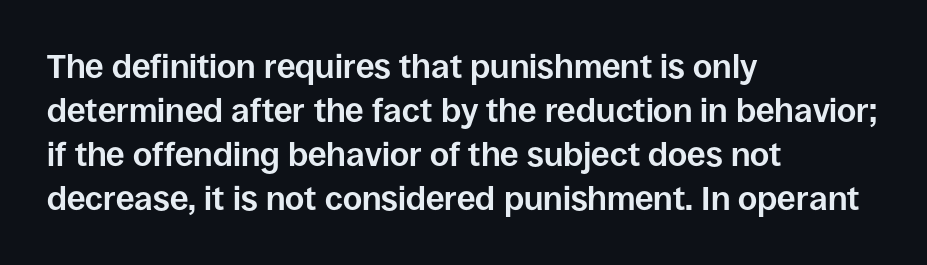
Q: Is the text bold? A: Yes.
Q: Is the text italic (slanted)? A: No, it is upright.
Q: Is the typeface a serif or a sans-serif typeface? A: Sans-serif.
Q: Is the text underlined? A: No.
Q: How is the paragraph aligned? A: Left-aligned.
Q: Is the spacing between letters normal or unusually wide? A: Normal.
Q: Is the spacing between lines tight, normal or loose? A: Normal.
Q: Width (condensed, normal, or wide)? A: Normal.
Q: Stroke contrast? A: Low.
Q: x-height? A: Large.
Q: Monospaced? A: No.
